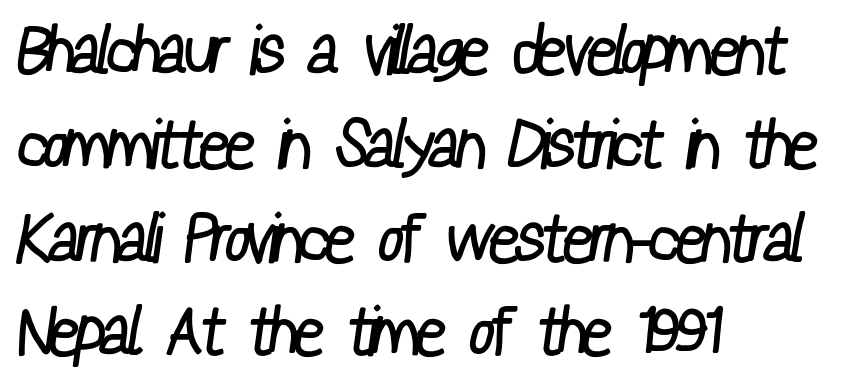
The image shows 67 px regular-weight, condensed sans-serif type; set left-aligned, normal line spacing (1.4x), normal letter spacing, not underlined; low stroke contrast and a medium x-height.
